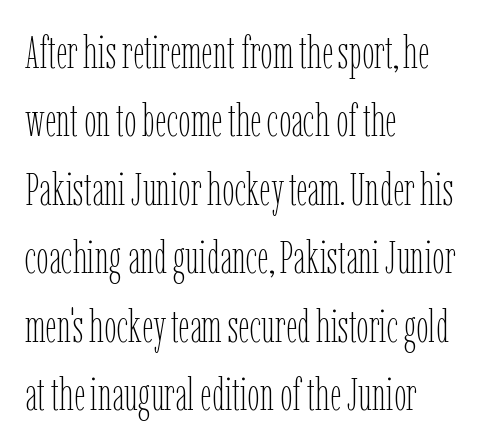
Q: Is the text bold? A: No.
Q: Is the text italic (slanted)? A: No, it is upright.
Q: Is the text underlined? A: No.
Q: How is the paragraph aligned? A: Left-aligned.
Q: Is the spacing between letters normal or unusually wide? A: Normal.
Q: Is the spacing between lines tight, normal or loose? A: Normal.
Q: Width (condensed, normal, or wide)? A: Condensed.
Q: Stroke contrast? A: Low.
Q: x-height? A: Medium.
Q: Monospaced? A: No.
